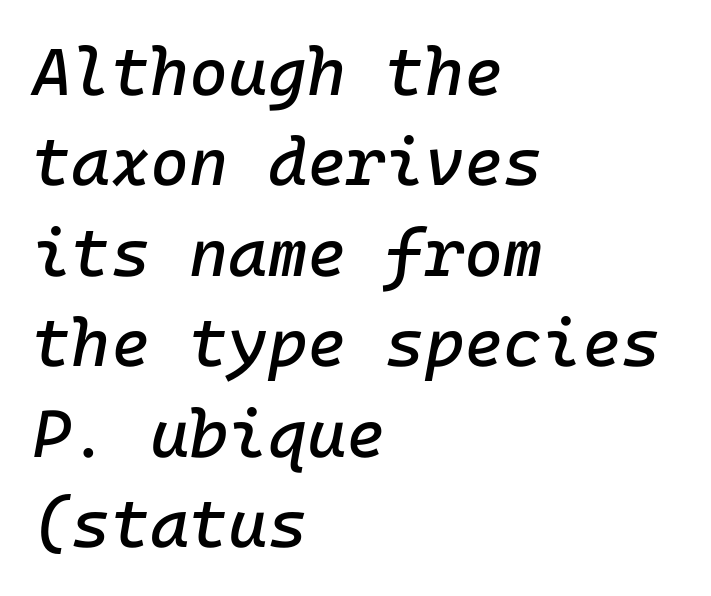
The rendering keeps characters at their native spacing. The rendering applies a slant to the glyphs. Notice how descenders clear the ascenders below comfortably — that's standard leading. The space directly below the letters is spotless. Each line starts at the same left margin while the right side varies.
